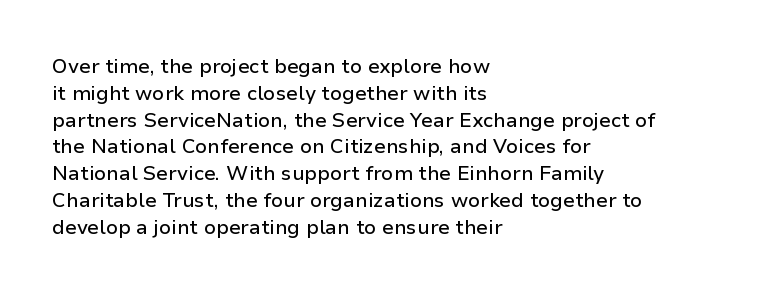
{"italic": "no", "underline": "no", "align": "left", "line_spacing": "normal", "line_spacing_ratio": 1.34, "letter_spacing": "normal", "letter_spacing_em": 0.0, "glyph_px": 20}
